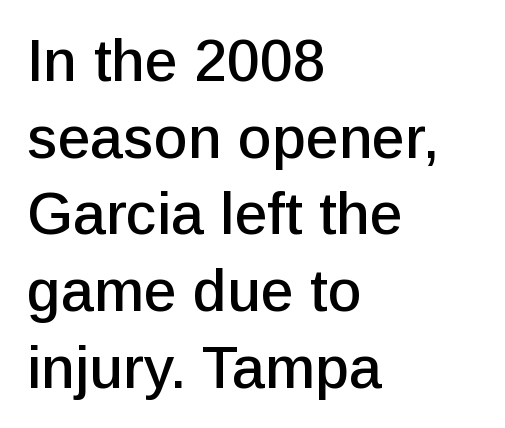
{"serif": "no", "italic": "no", "width": "normal", "stroke_contrast": "low", "x_height": "medium", "monospaced": "no", "underline": "no", "align": "left", "line_spacing": "normal", "line_spacing_ratio": 1.3, "letter_spacing": "normal", "letter_spacing_em": 0.0, "glyph_px": 59}
